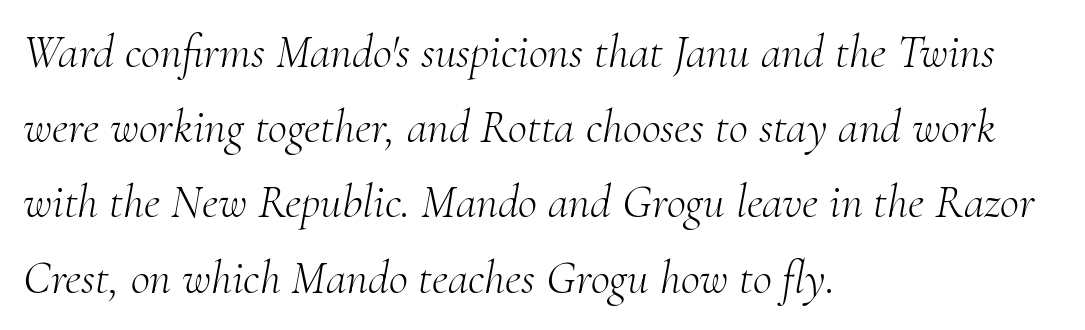
Tracking here is standard; glyphs follow each other at the usual distance. Letterform terminals end in serifs throughout the passage. Decoration check: the copy has no underline. All the whitespace from short lines collects on the right.
